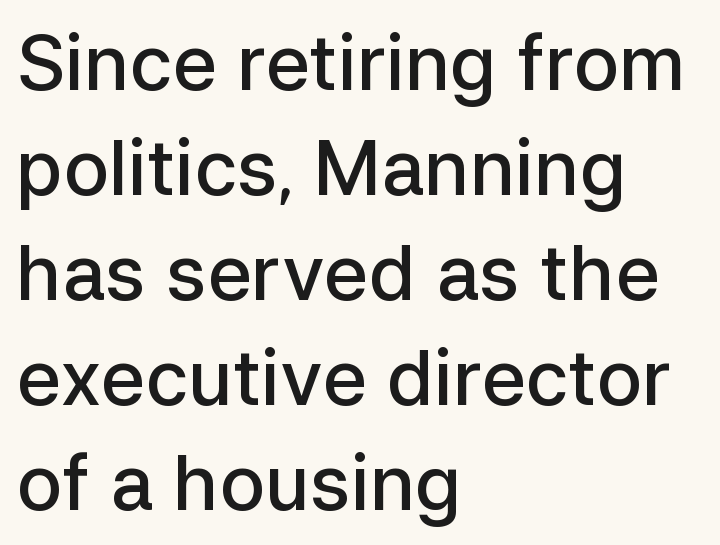
The image shows 76 px semibold sans-serif type, upright; set left-aligned, normal line spacing (1.38x), normal letter spacing, not underlined; low stroke contrast and a medium x-height.
